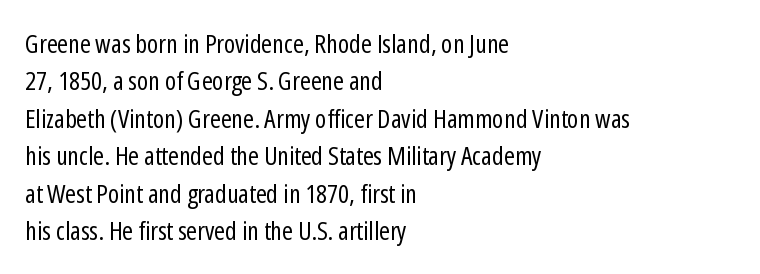
Q: Is the text bold? A: No.
Q: Is the text italic (slanted)? A: No, it is upright.
Q: Is the text underlined? A: No.
Q: How is the paragraph aligned? A: Left-aligned.
Q: Is the spacing between letters normal or unusually wide? A: Normal.
Q: Is the spacing between lines tight, normal or loose? A: Normal.
